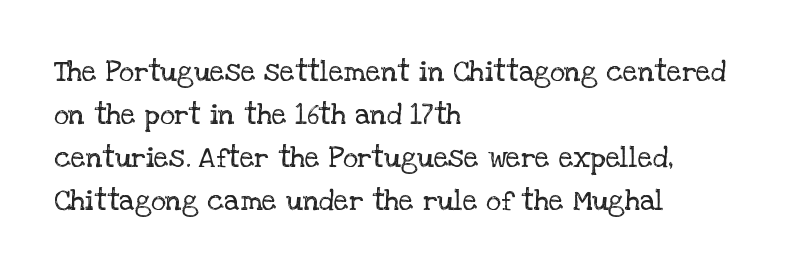
The image shows 29 px regular-weight serif type, upright; set left-aligned, normal line spacing (1.48x), normal letter spacing, not underlined; low stroke contrast and a large x-height.
